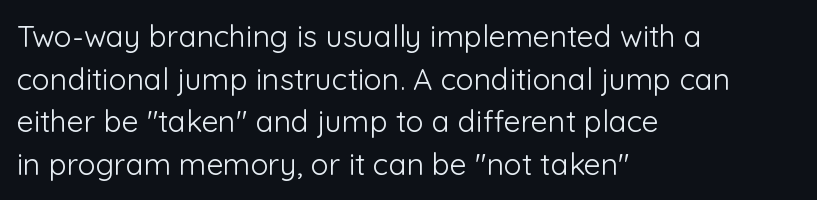
{"serif": "no", "italic": "no", "bold": "no", "weight": "light", "width": "normal", "stroke_contrast": "low", "x_height": "medium", "monospaced": "no", "underline": "no", "align": "left", "line_spacing": "normal", "line_spacing_ratio": 1.42, "letter_spacing": "normal", "letter_spacing_em": 0.0, "glyph_px": 30}
